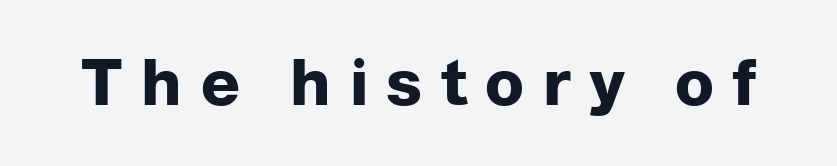
Compared with an ordinary text face, these strokes are far heavier — a full bold. Think of a printed novel: that variable character pitch is what you see here. Plain, unruled lines of type. Each letter's strokes conclude bluntly, with no projecting serifs. The lettering holds an erect, upright posture throughout. In terms of letterspacing, this is a distinctly airy, spread setting.
